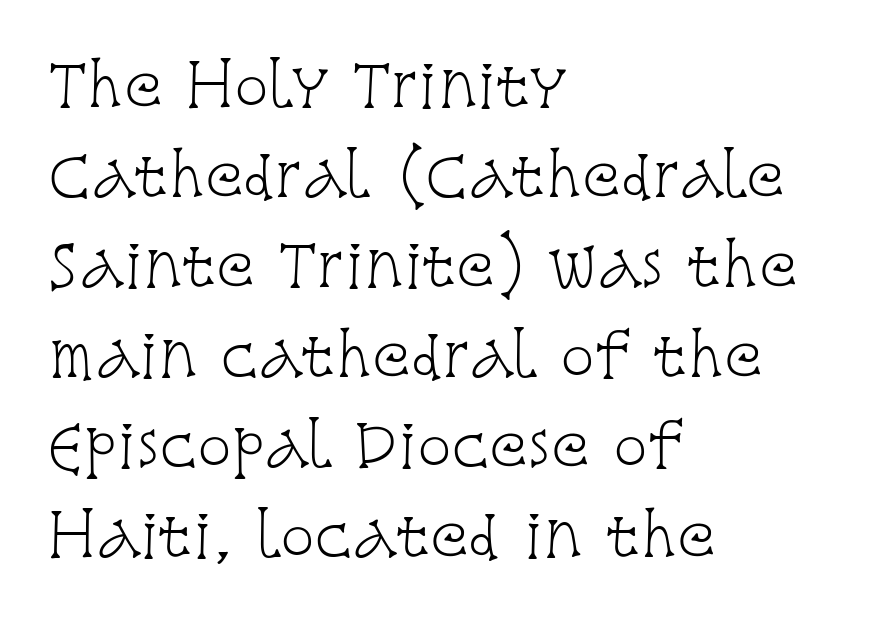
No italicization has been applied; the sample stays upright. Descender tails drop into unmarked territory. Stroke terminals: seriffed. Nobody touched the tracking dial on this one.
